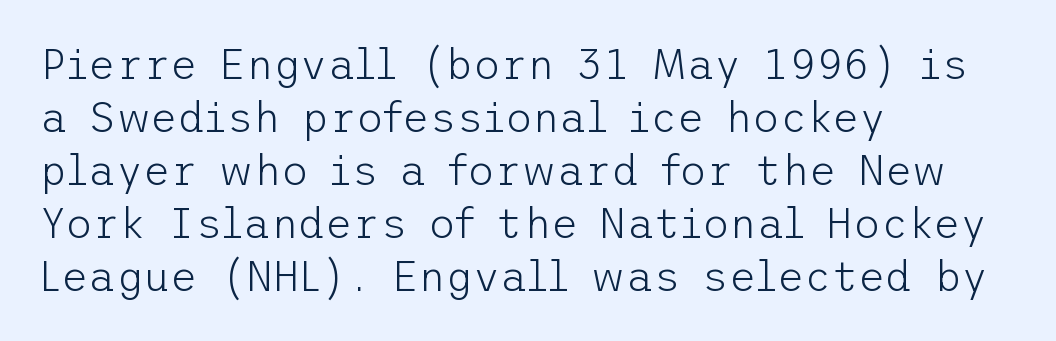
The image shows 42 px light sans-serif type, upright; set left-aligned, normal line spacing (1.26x), normal letter spacing, not underlined; low stroke contrast and a medium x-height.
